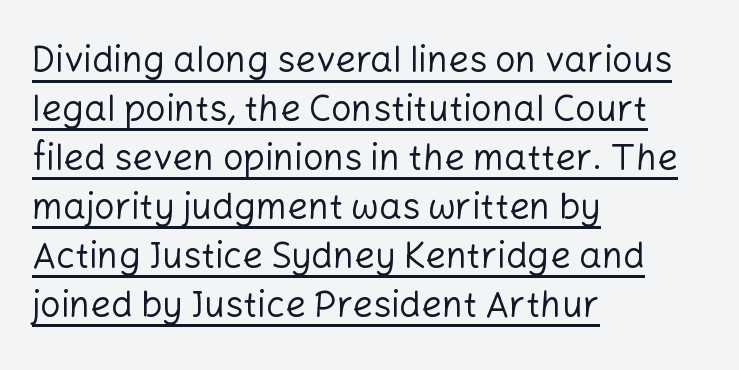
Q: Is the text bold? A: No.
Q: Is the text italic (slanted)? A: No, it is upright.
Q: Is the typeface a serif or a sans-serif typeface? A: Sans-serif.
Q: Is the text underlined? A: Yes.
Q: How is the paragraph aligned? A: Left-aligned.
Q: Is the spacing between letters normal or unusually wide? A: Normal.
Q: Is the spacing between lines tight, normal or loose? A: Normal.
Q: Width (condensed, normal, or wide)? A: Normal.
Q: Stroke contrast? A: Low.
Q: x-height? A: Medium.
Q: Monospaced? A: No.
